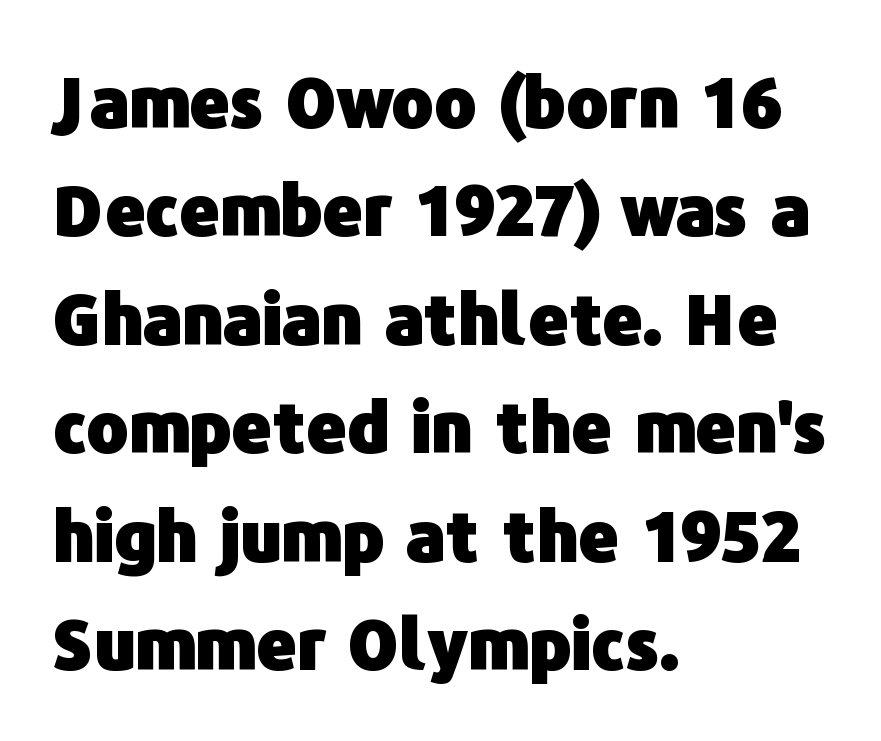
The image shows 70 px heavy sans-serif type, upright; set left-aligned, normal line spacing (1.55x), normal letter spacing, not underlined; low stroke contrast and a medium x-height.
